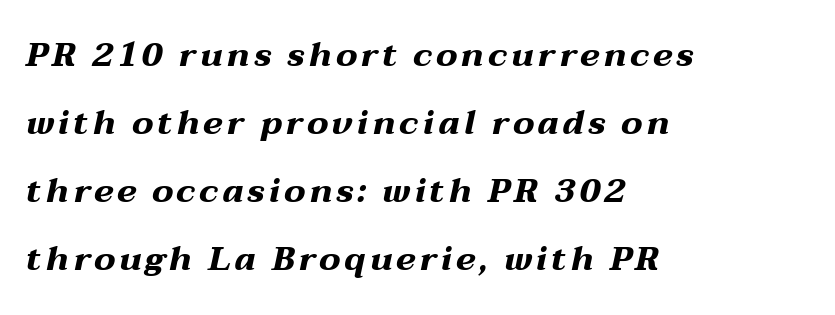
These lines are set flush left with a ragged right edge. The text carries the slant typical of an italic or oblique font. Note the varied advance widths — an 'i' is clearly narrower than an 'm'. The glyphs are unaccompanied by any horizontal stroke below them.
